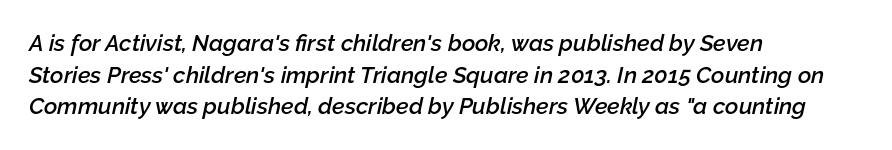
{"italic": "yes", "lean": "right", "slant_degrees": 12, "bold": "semi", "underline": "no", "align": "left", "line_spacing": "normal", "line_spacing_ratio": 1.38, "letter_spacing": "normal", "letter_spacing_em": 0.0, "glyph_px": 23}
